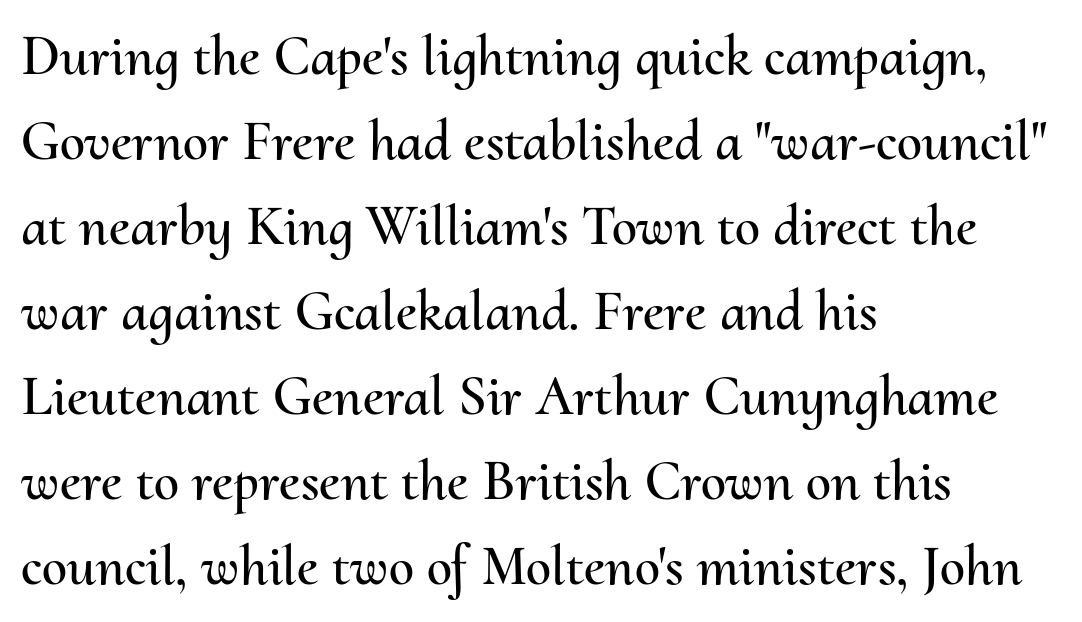
Q: Is the text italic (slanted)? A: No, it is upright.
Q: Is the text underlined? A: No.
Q: How is the paragraph aligned? A: Left-aligned.
Q: Is the spacing between letters normal or unusually wide? A: Normal.
Q: Is the spacing between lines tight, normal or loose? A: Normal.
Q: Width (condensed, normal, or wide)? A: Normal.
Q: Stroke contrast? A: Medium.
Q: x-height? A: Small.
Q: Monospaced? A: No.
